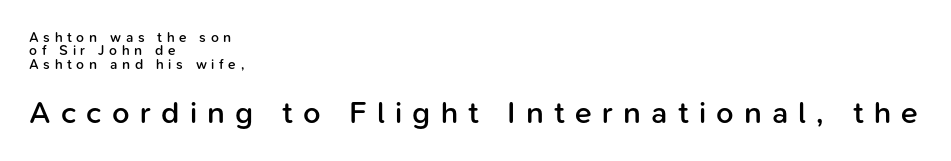
Q: Is the text bold? A: Semi-bold.
Q: Is the text italic (slanted)? A: No, it is upright.
Q: Is the typeface a serif or a sans-serif typeface? A: Sans-serif.
Q: Is the text underlined? A: No.
Q: How is the paragraph aligned? A: Left-aligned.
Q: Is the spacing between letters normal or unusually wide? A: Unusually wide.
Q: Is the spacing between lines tight, normal or loose? A: Tight.
Q: Which block of text is set in a larger size, the first (top) or the second (bottom)? A: The second (bottom) one.
Q: Width (condensed, normal, or wide)? A: Normal.
Q: Stroke contrast? A: Low.
Q: x-height? A: Medium.
Q: Monospaced? A: No.
